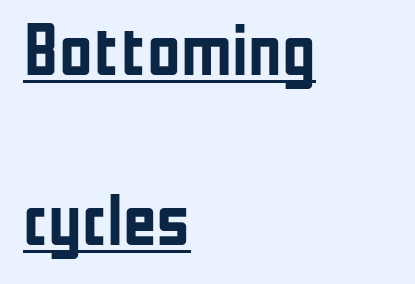
Unlike a traditional serif, this face leaves its strokes unadorned. The font's upright variant was chosen for this text. The letterforms sit shoulder to shoulder at normal distance. Look at the stroke-to-counter ratio: heavy, a bold. These lines are rendered in a variable-pitch font.
